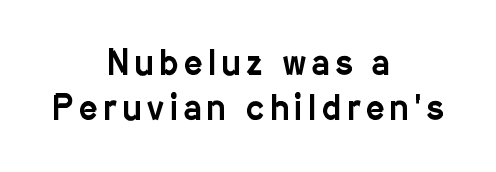
The image shows 32 px condensed sans-serif type, upright; set centered, normal line spacing (1.4x), not underlined; low stroke contrast and a medium x-height.
